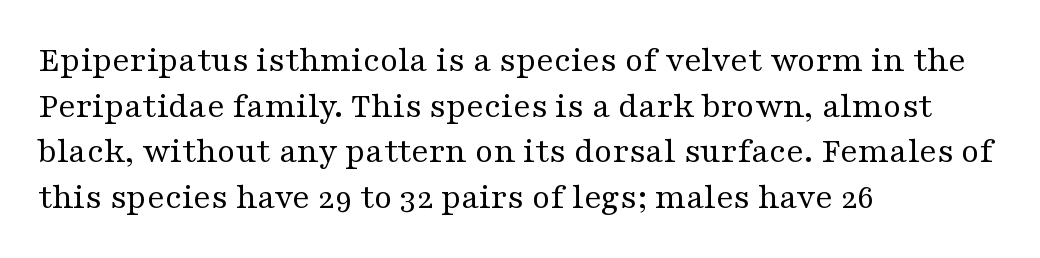
{"serif": "yes", "italic": "no", "bold": "no", "weight": "regular", "width": "wide", "stroke_contrast": "medium", "x_height": "medium", "monospaced": "no", "underline": "no", "align": "left", "line_spacing_ratio": 1.23, "letter_spacing": "normal", "letter_spacing_em": 0.0, "glyph_px": 37}
